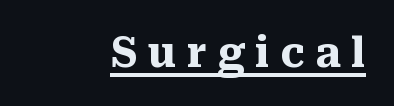
The image shows 41 px heavy serif type, upright; set unusually wide letter spacing (+0.25 em), underlined; medium stroke contrast and a medium x-height.
